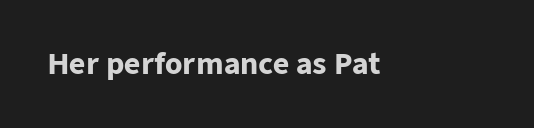
{"serif": "no", "italic": "no", "bold": "yes", "weight": "heavy", "width": "normal", "stroke_contrast": "low", "x_height": "medium", "monospaced": "no", "underline": "no", "letter_spacing": "normal", "letter_spacing_em": 0.0, "glyph_px": 28}
